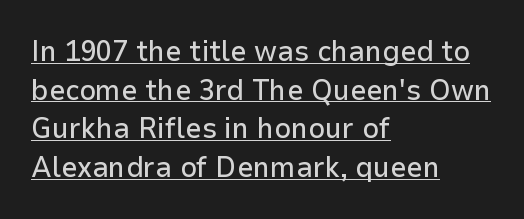
The image shows 29 px sans-serif type, upright; set left-aligned, normal line spacing (1.33x), normal letter spacing, underlined; low stroke contrast and a medium x-height.
